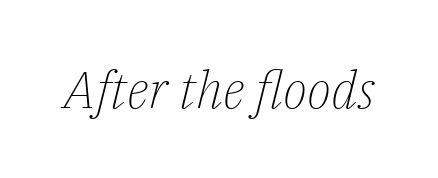
{"serif": "yes", "italic": "yes", "lean": "right", "slant_degrees": 14, "bold": "no", "weight": "light", "width": "normal", "stroke_contrast": "low", "x_height": "medium", "monospaced": "no", "underline": "no", "letter_spacing": "normal", "letter_spacing_em": 0.0, "glyph_px": 51}
